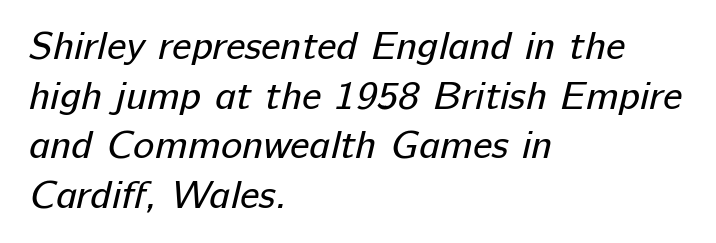
{"serif": "no", "bold": "no", "weight": "regular", "width": "normal", "stroke_contrast": "low", "x_height": "medium", "monospaced": "no", "underline": "no", "align": "left", "line_spacing_ratio": 1.24, "letter_spacing": "normal", "letter_spacing_em": 0.0, "glyph_px": 40}
